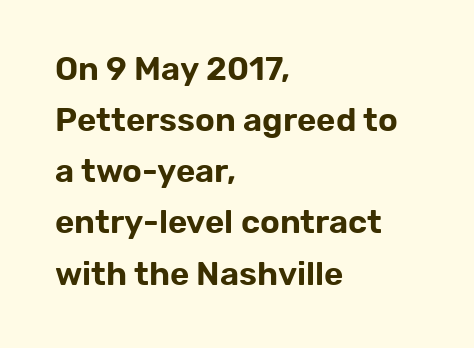
The image shows 33 px sans-serif type, upright; set left-aligned, normal line spacing (1.55x), normal letter spacing, not underlined; low stroke contrast and a medium x-height.
